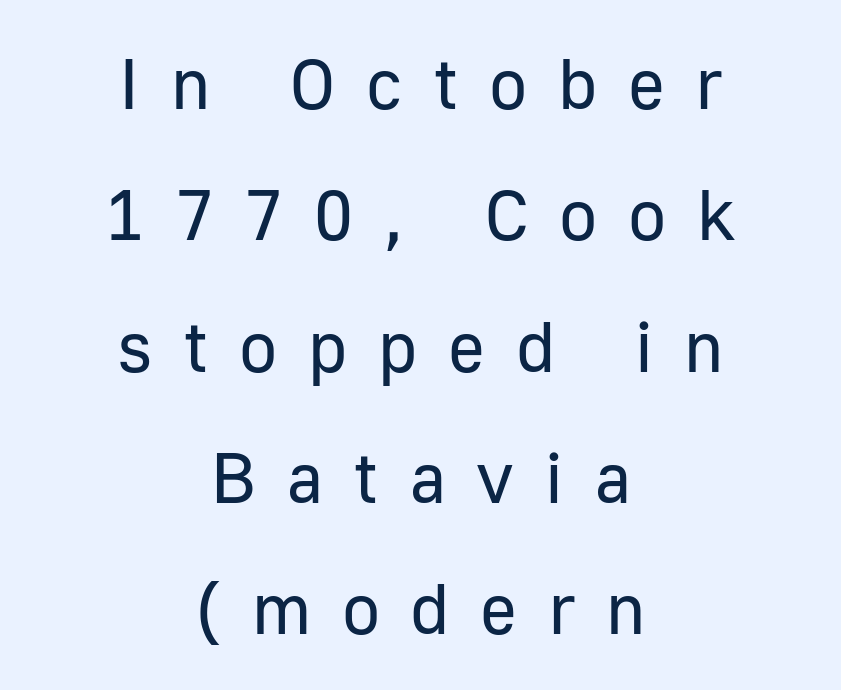
The image shows 71 px regular-weight sans-serif type, upright; set centered, line spacing 1.85x, unusually wide letter spacing (+0.43 em), not underlined; low stroke contrast and a medium x-height.
